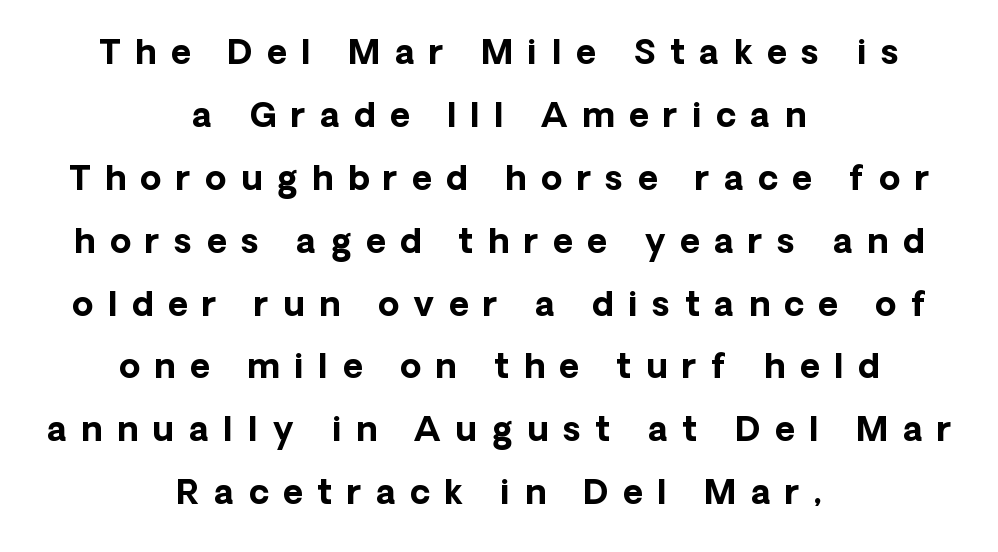
{"serif": "no", "italic": "no", "bold": "yes", "weight": "bold", "width": "normal", "stroke_contrast": "low", "x_height": "medium", "monospaced": "no", "underline": "no", "align": "center", "line_spacing_ratio": 1.85, "letter_spacing": "wide", "letter_spacing_em": 0.43, "glyph_px": 34}
